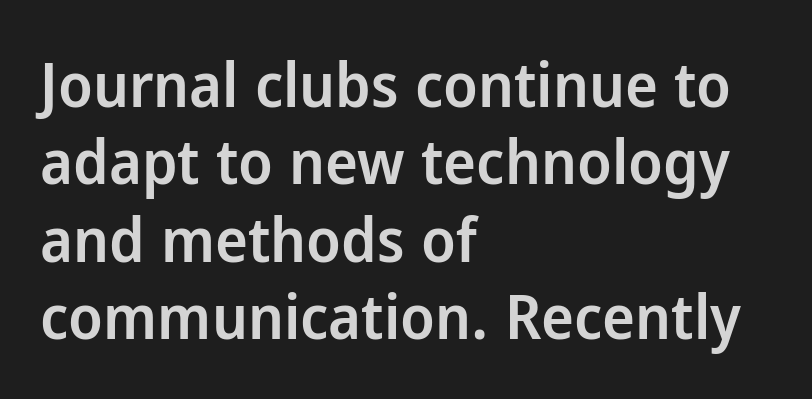
The font family rendered here belongs to the sans-serif group. Notice how the passage keeps a crisp vertical edge on the left only. A typesetter would call this zero additional tracking. Italic: no, the glyphs are upright roman.
